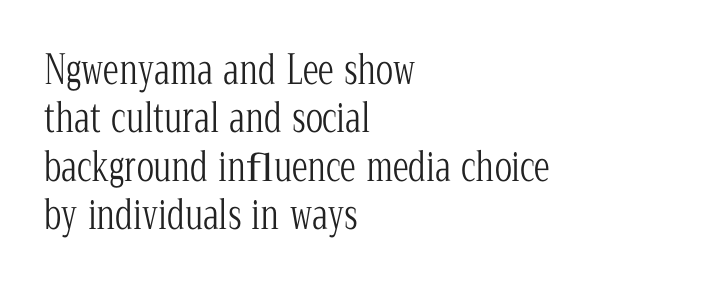
Type style note: has serifs. Character widths vary here, with narrow letters taking less room than wide ones. Every stem runs plumb, perpendicular to the baseline. Notice how the passage keeps a crisp vertical edge on the left only.
